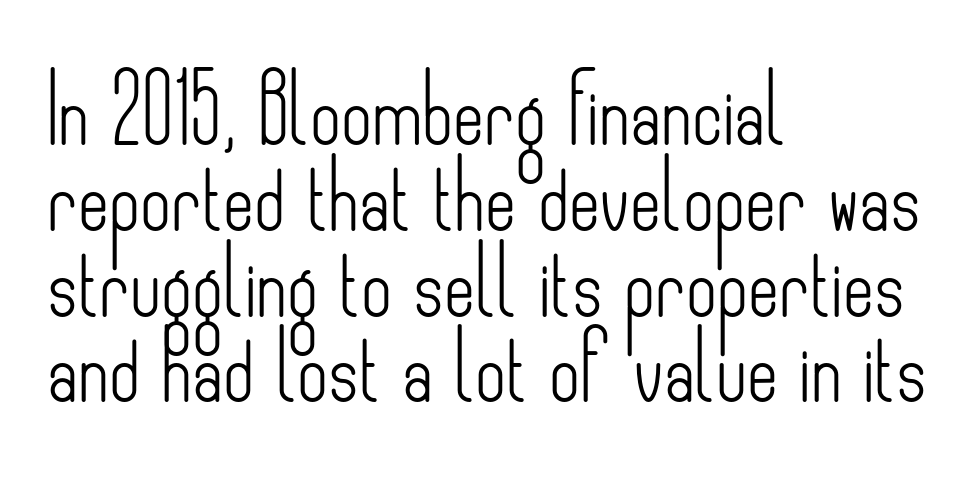
Quick note: underline off. The face used here is proportionally spaced, like ordinary book or web type. Visually the block forms a straight wall on the left and a jagged coastline on the right. Whoever set this chose a conventional vertical rhythm.
